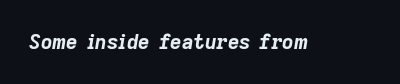
Every letter is thick-stroked: bold, no question. The foot of each line stays bare and open. The specimen reads as italic at a glance. Between one letter and the next there's only the usual sliver of space.
